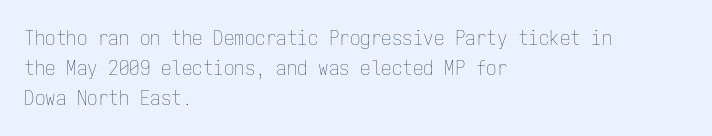
{"italic": "no", "bold": "no", "underline": "no", "align": "left", "line_spacing": "normal", "line_spacing_ratio": 1.43, "letter_spacing": "normal", "letter_spacing_em": 0.0, "glyph_px": 21}
